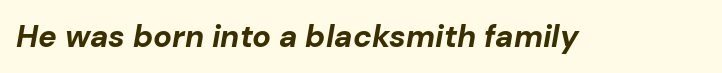
The image shows 31 px bold type, italic (leaning right); set normal letter spacing, not underlined; low stroke contrast and a medium x-height.
